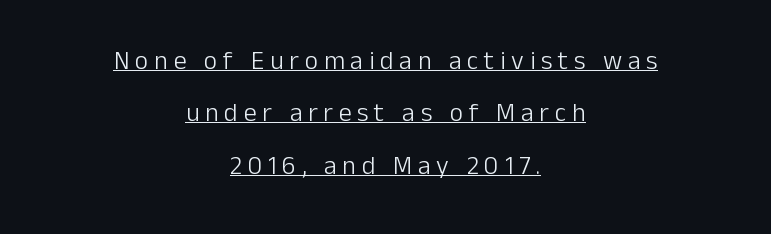
Q: Is the text bold? A: No.
Q: Is the text italic (slanted)? A: No, it is upright.
Q: Is the text underlined? A: Yes.
Q: How is the paragraph aligned? A: Centered.
Q: Is the spacing between letters normal or unusually wide? A: Unusually wide.
Q: Is the spacing between lines tight, normal or loose? A: Loose.
